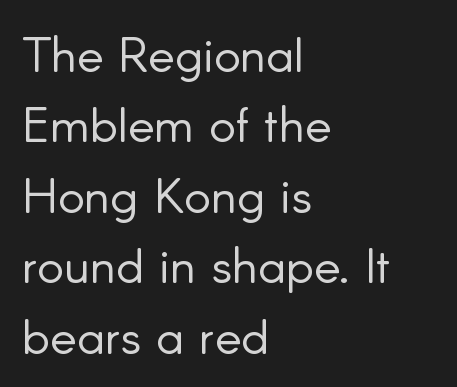
{"serif": "no", "italic": "no", "bold": "no", "weight": "light", "width": "normal", "stroke_contrast": "low", "x_height": "small", "monospaced": "no", "underline": "no", "align": "left", "line_spacing": "normal", "line_spacing_ratio": 1.41, "letter_spacing": "normal", "letter_spacing_em": 0.0, "glyph_px": 50}
